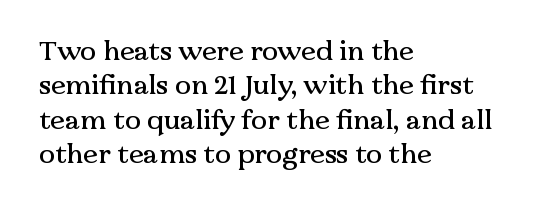
{"italic": "no", "underline": "no", "align": "left", "line_spacing": "normal", "line_spacing_ratio": 1.27, "letter_spacing": "normal", "letter_spacing_em": 0.0, "glyph_px": 27}
